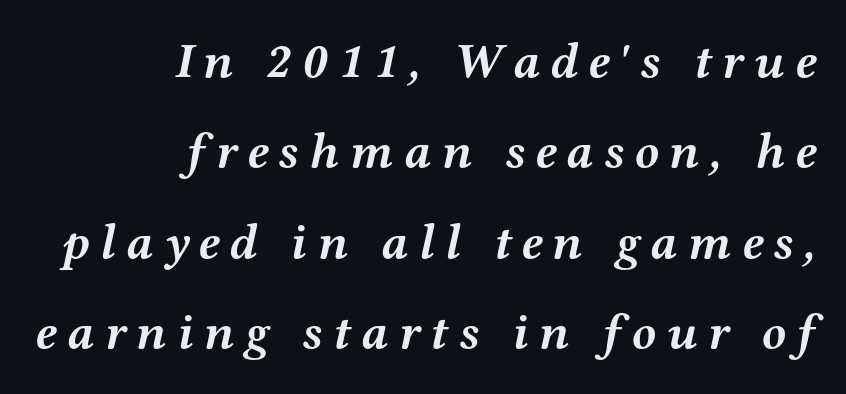
Tall strokes in this sample are angled rather than plumb. Which margin do the lines hug? The right one — the left edge is uneven. What kind of face is this? One with serifs. Look at the stroke-to-counter ratio: heavy, a bold. Note the varied advance widths — an 'i' is clearly narrower than an 'm'. The strip under each line holds only bare page.
